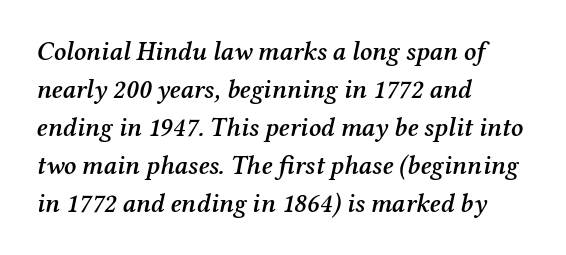
{"italic": "yes", "lean": "right", "slant_degrees": 12, "bold": "semi", "underline": "no", "align": "left", "line_spacing": "normal", "line_spacing_ratio": 1.46, "letter_spacing": "normal", "letter_spacing_em": 0.0, "glyph_px": 26}
